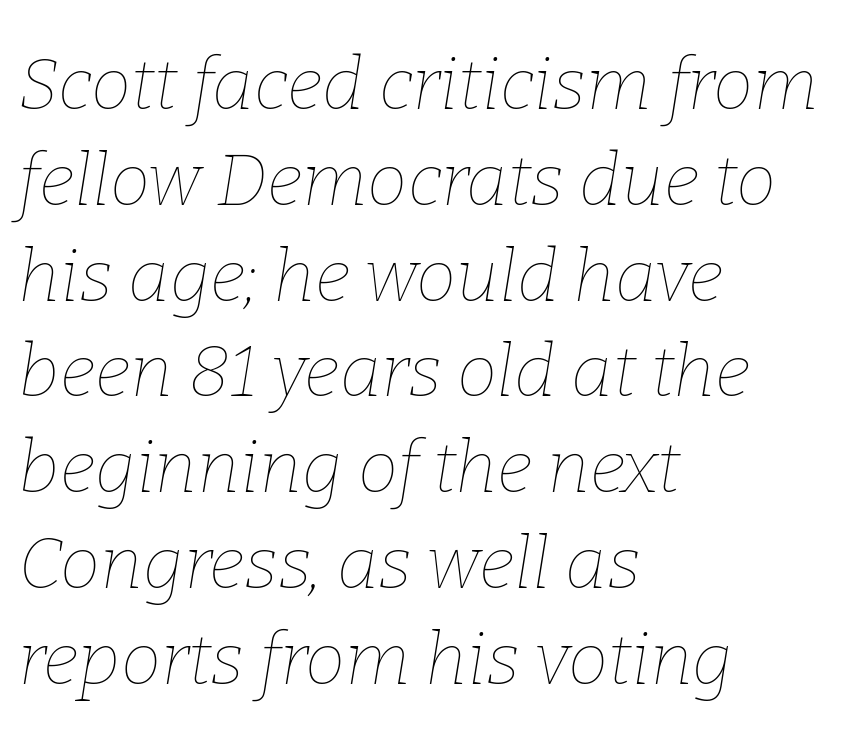
{"italic": "yes", "lean": "right", "slant_degrees": 9, "bold": "no", "weight": "thin", "width": "normal", "stroke_contrast": "low", "x_height": "medium", "monospaced": "no", "underline": "no", "align": "left", "line_spacing": "normal", "line_spacing_ratio": 1.33, "letter_spacing": "normal", "letter_spacing_em": 0.0, "glyph_px": 72}
